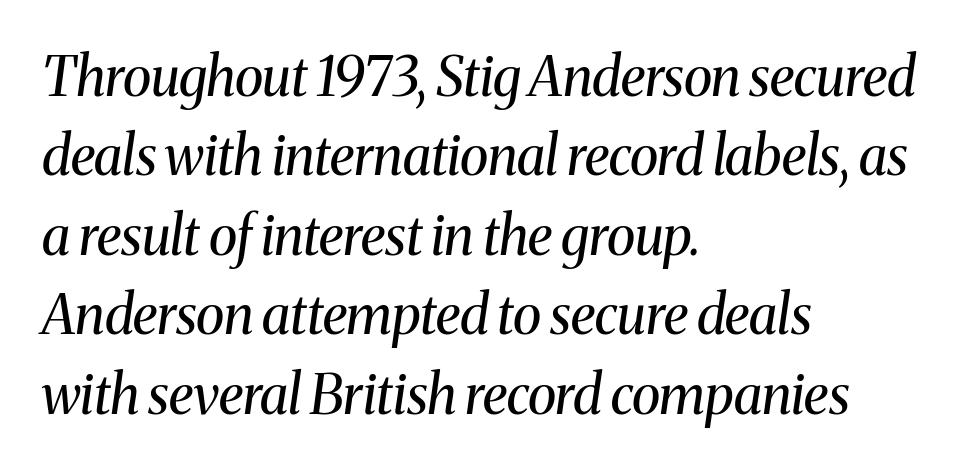
Weight: regular or lighter. This sample uses plain, unmodified letter spacing. An italicized treatment has been applied to the whole sample. In terms of letterform style, serifs are clearly present. Leading matches the norm, producing a regular column. Spacing verdict: proportional, widths tailored to each character.
